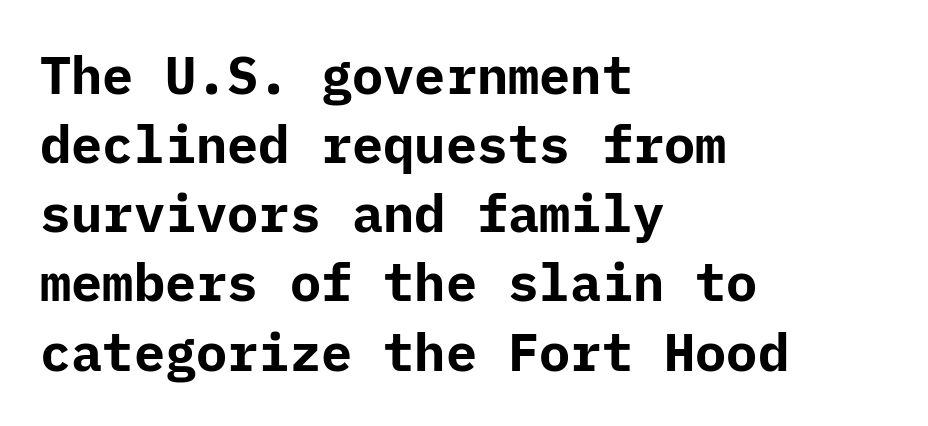
Q: Is the text bold? A: Yes.
Q: Is the text italic (slanted)? A: No, it is upright.
Q: Is the typeface a serif or a sans-serif typeface? A: Sans-serif.
Q: Is the text underlined? A: No.
Q: How is the paragraph aligned? A: Left-aligned.
Q: Is the spacing between letters normal or unusually wide? A: Normal.
Q: Is the spacing between lines tight, normal or loose? A: Normal.
Q: Width (condensed, normal, or wide)? A: Normal.
Q: Stroke contrast? A: Low.
Q: x-height? A: Medium.
